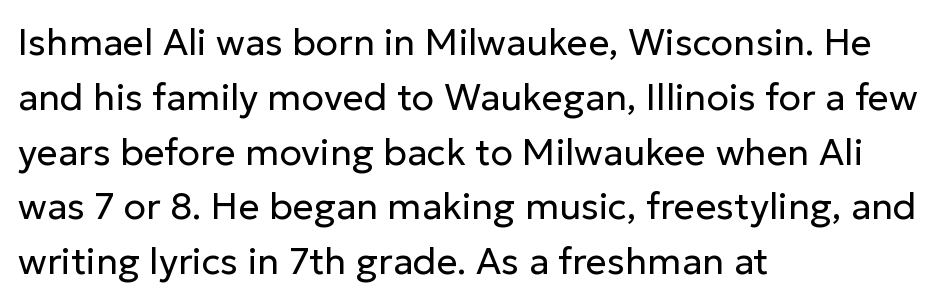
This sample has the flowing, uneven cadence of proportional lettering. Classification — sans serif. Is the type heavy? It reads as light-to-regular instead. Is the letter spacing exaggerated? No — it looks like the ordinary default. Ordinary non-slanted type is in use. Each row of text sits above clean, open space.
